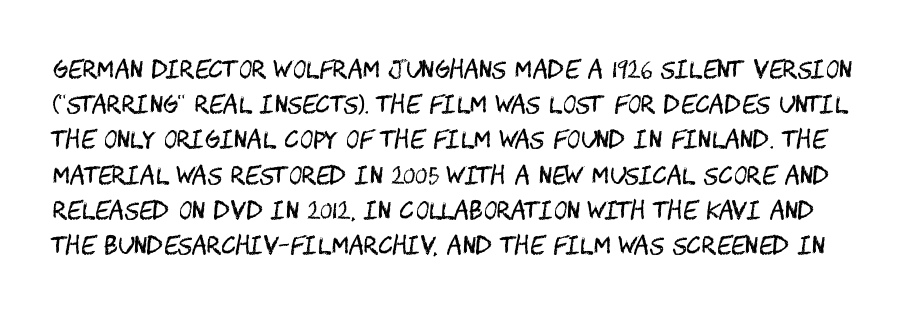
The image shows 23 px text type, upright; set normal line spacing (1.53x), normal letter spacing, not underlined.
